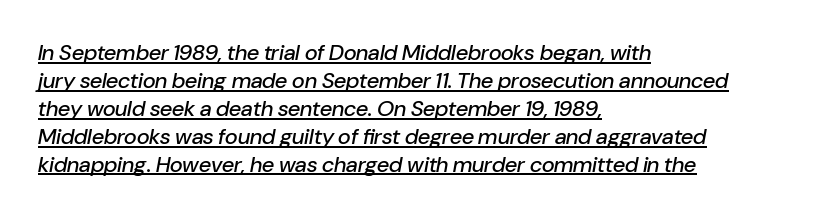
{"italic": "yes", "lean": "right", "slant_degrees": 10, "underline": "yes", "align": "left", "line_spacing": "normal", "line_spacing_ratio": 1.27, "letter_spacing": "normal", "letter_spacing_em": 0.0, "glyph_px": 22}
